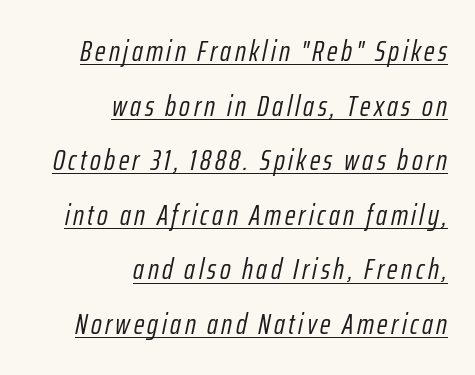
{"italic": "yes", "lean": "right", "slant_degrees": 12, "bold": "no", "weight": "light", "width": "condensed", "stroke_contrast": "low", "x_height": "medium", "monospaced": "no", "underline": "yes", "align": "right", "line_spacing_ratio": 1.88, "glyph_px": 29}
